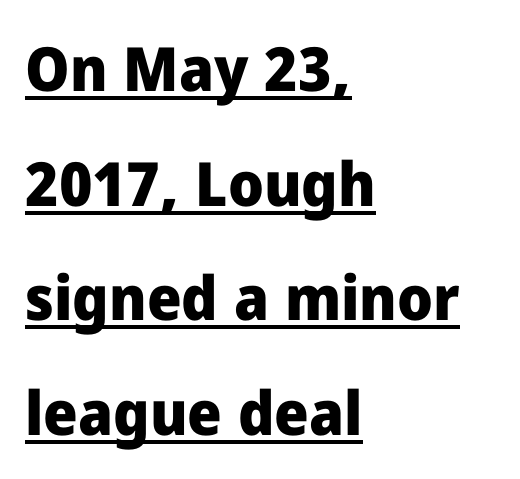
Q: Is the text bold? A: Yes.
Q: Is the text italic (slanted)? A: No, it is upright.
Q: Is the typeface a serif or a sans-serif typeface? A: Sans-serif.
Q: Is the text underlined? A: Yes.
Q: How is the paragraph aligned? A: Left-aligned.
Q: Is the spacing between letters normal or unusually wide? A: Normal.
Q: Width (condensed, normal, or wide)? A: Normal.
Q: Stroke contrast? A: Low.
Q: x-height? A: Medium.
Q: Monospaced? A: No.
